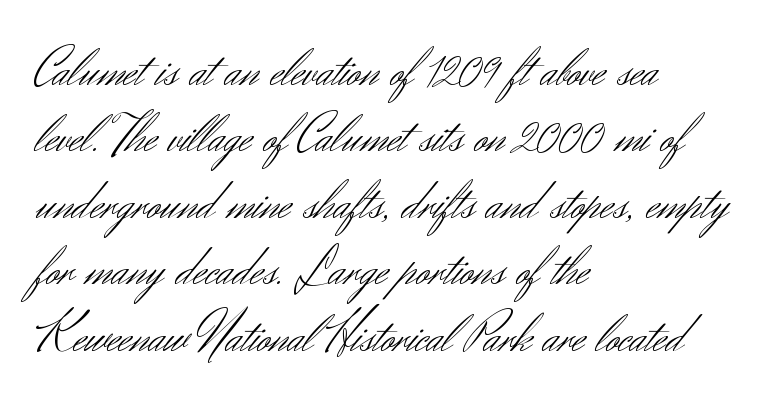
The face looks like a standard text weight, possibly lighter. The characters display no serif detailing; their extremities are plain. Note the varied advance widths — an 'i' is clearly narrower than an 'm'. Glance below the letters and you will spot only blank space. All the whitespace from short lines collects on the right.
